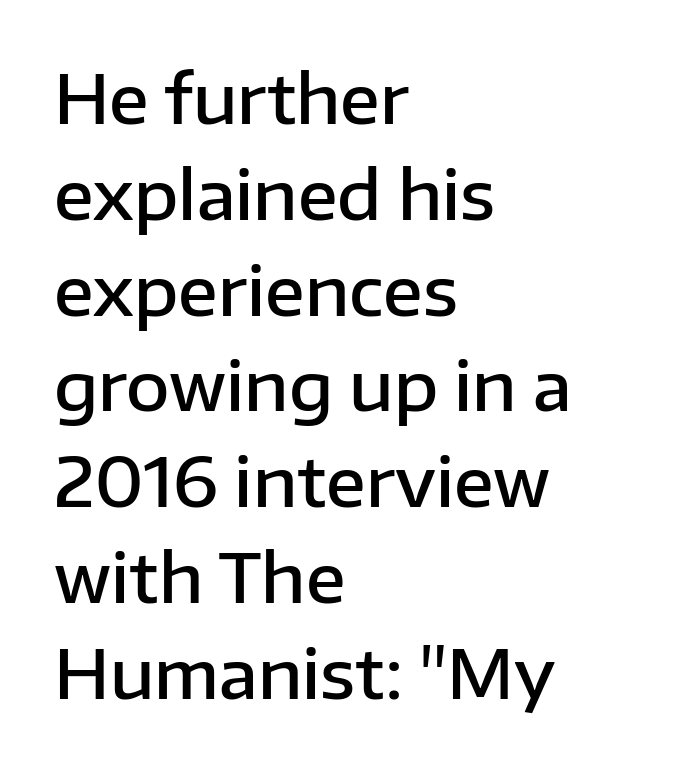
A typesetter would label this face a sans. Designer's note — italics off, roman on. Letter spacing: default. The strokes are fattened partway — semibold, not bold. Reading down the block, your eye returns to a fixed left position each line. Letters rest on an invisible, unmarked baseline.
